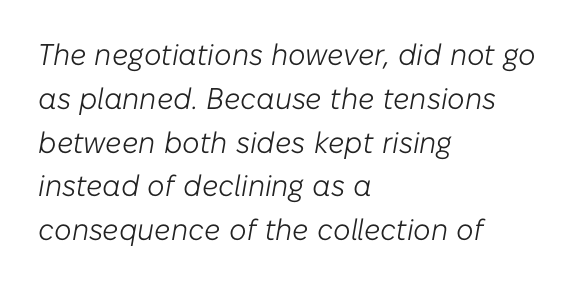
Q: Is the text bold? A: No.
Q: Is the text italic (slanted)? A: Yes, it leans right by about 10 degrees.
Q: Is the text underlined? A: No.
Q: How is the paragraph aligned? A: Left-aligned.
Q: Is the spacing between letters normal or unusually wide? A: Normal.
Q: Is the spacing between lines tight, normal or loose? A: Normal.
Q: Width (condensed, normal, or wide)? A: Normal.
Q: Stroke contrast? A: Low.
Q: x-height? A: Medium.
Q: Monospaced? A: No.
